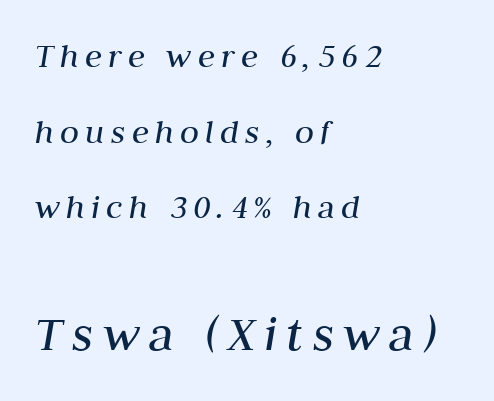
{"italic": "yes", "lean": "right", "slant_degrees": 10, "bold": "no", "weight": "regular", "width": "normal", "stroke_contrast": "medium", "x_height": "medium", "monospaced": "no", "underline": "no", "align": "left", "line_spacing": "loose", "line_spacing_ratio": 2.16, "larger_block": "second", "size_ratio": 1.49, "glyph_px": 52}
